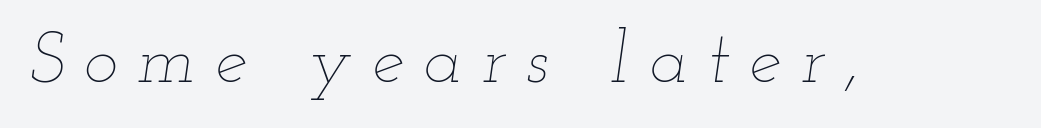
The typography opts for an oblique posture over an upright one. The letterforms stand isolated, each surrounded by extra space. The rendering uses natural spacing where letterforms have individual widths. The letterforms sit at book weight or below.
